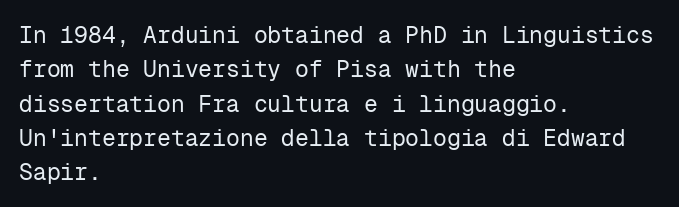
{"italic": "no", "bold": "no", "underline": "no", "align": "left", "line_spacing": "normal", "line_spacing_ratio": 1.49, "letter_spacing": "normal", "letter_spacing_em": 0.0, "glyph_px": 23}
